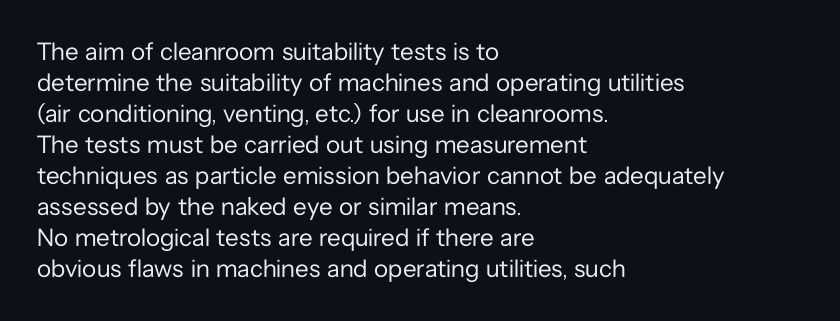
{"italic": "no", "bold": "no", "underline": "no", "align": "left", "line_spacing_ratio": 1.24, "letter_spacing": "normal", "letter_spacing_em": 0.0, "glyph_px": 25}
